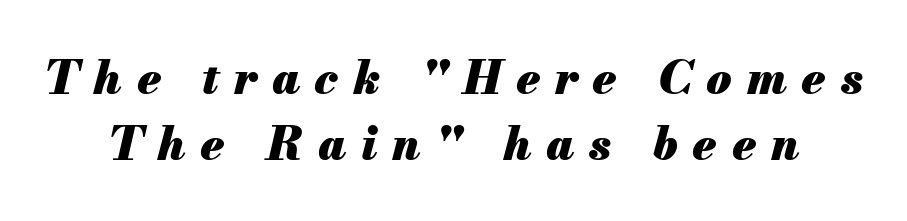
{"italic": "yes", "lean": "right", "slant_degrees": 13, "bold": "yes", "weight": "heavy", "width": "normal", "stroke_contrast": "medium", "x_height": "small", "monospaced": "no", "underline": "no", "line_spacing": "normal", "line_spacing_ratio": 1.43, "letter_spacing": "wide", "letter_spacing_em": 0.32, "glyph_px": 46}
